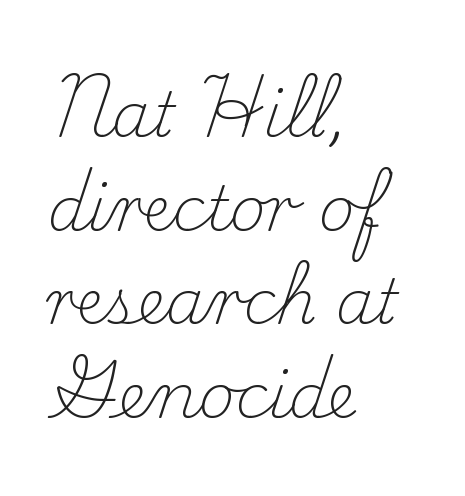
Q: Is the text bold? A: No.
Q: Is the text italic (slanted)? A: Yes.
Q: Is the typeface a serif or a sans-serif typeface? A: Serif.
Q: Is the text underlined? A: No.
Q: How is the paragraph aligned? A: Left-aligned.
Q: Is the spacing between letters normal or unusually wide? A: Normal.
Q: Is the spacing between lines tight, normal or loose? A: Normal.
Q: Width (condensed, normal, or wide)? A: Normal.
Q: Stroke contrast? A: Medium.
Q: x-height? A: Small.
Q: Monospaced? A: No.
